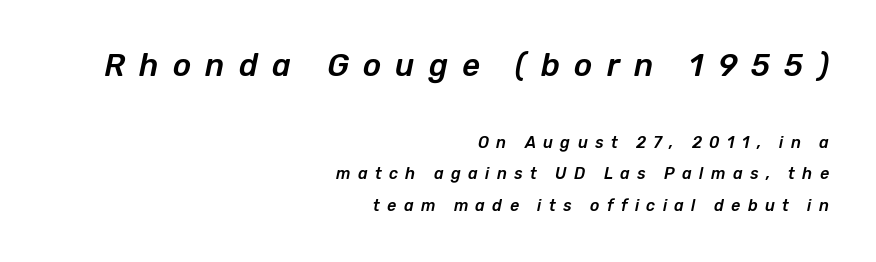
{"italic": "yes", "lean": "right", "slant_degrees": 12, "width": "normal", "stroke_contrast": "low", "x_height": "medium", "monospaced": "no", "underline": "no", "align": "right", "line_spacing": "loose", "line_spacing_ratio": 1.97, "letter_spacing": "wide", "letter_spacing_em": 0.46, "larger_block": "first", "size_ratio": 1.94, "glyph_px": 31}
